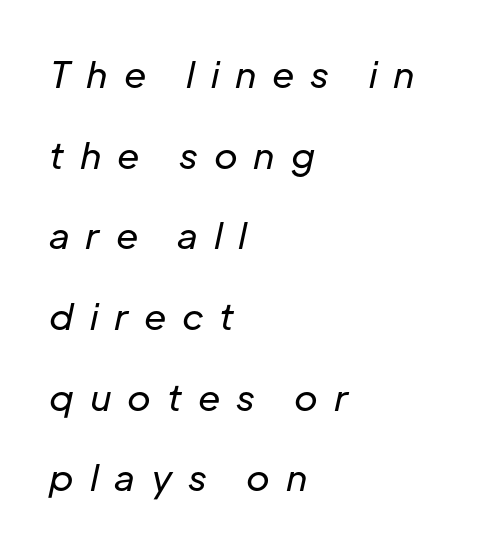
One glance says open: line gaps are wider than usual. Honestly, the letter spacing is so wide it's the main thing you notice. Looks like regular typesetting: each glyph gets only the width it needs. This rendering uses left alignment, leaving the right contour irregular. Only glyphs here, with clear space below each row. Italic? Definitely — the glyphs are oblique.
